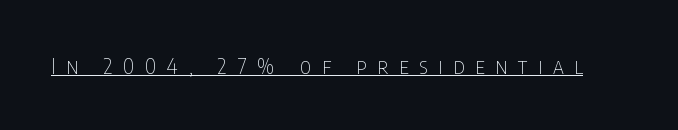
{"italic": "no", "bold": "no", "underline": "yes", "letter_spacing": "wide", "letter_spacing_em": 0.48, "glyph_px": 22}
